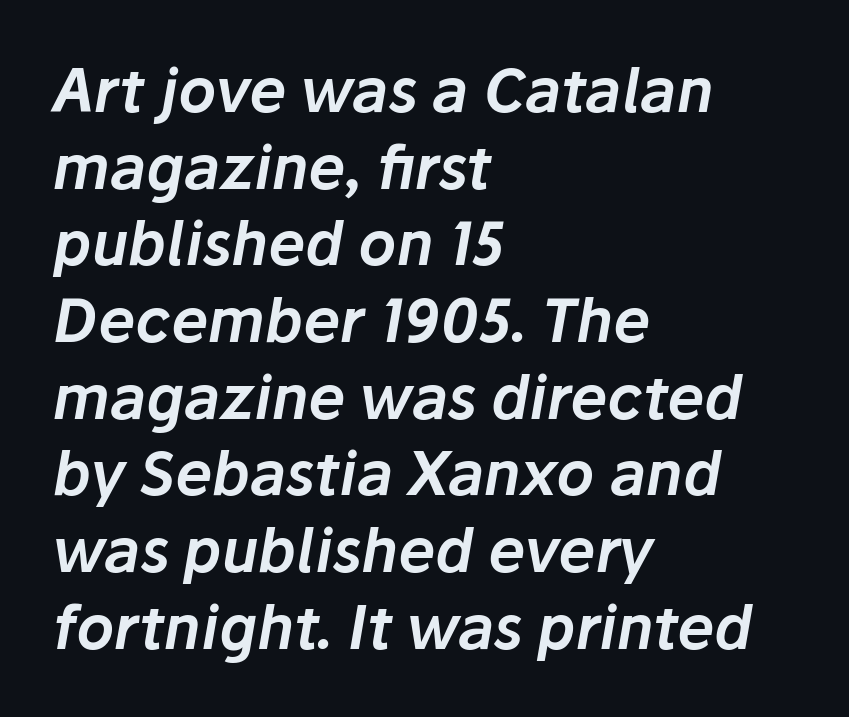
Q: Is the text italic (slanted)? A: Yes, it leans right by about 10 degrees.
Q: Is the text underlined? A: No.
Q: How is the paragraph aligned? A: Left-aligned.
Q: Is the spacing between letters normal or unusually wide? A: Normal.
Q: Is the spacing between lines tight, normal or loose? A: Normal.
Q: Width (condensed, normal, or wide)? A: Normal.
Q: Stroke contrast? A: Low.
Q: x-height? A: Medium.
Q: Monospaced? A: No.
